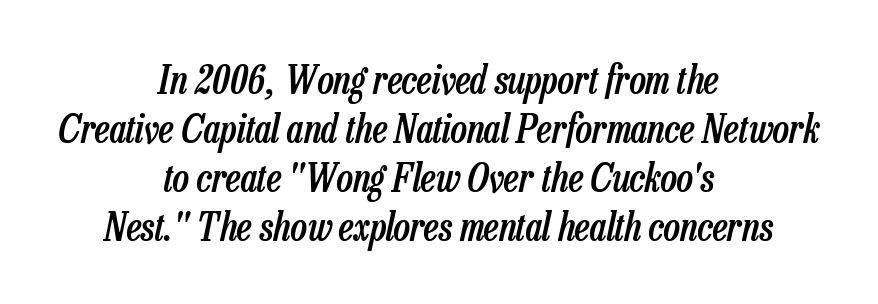
{"italic": "yes", "lean": "right", "slant_degrees": 13, "bold": "semi", "weight": "semibold", "width": "condensed", "stroke_contrast": "low", "x_height": "medium", "monospaced": "no", "underline": "no", "align": "center", "line_spacing": "normal", "line_spacing_ratio": 1.26, "letter_spacing": "normal", "letter_spacing_em": 0.0, "glyph_px": 39}
